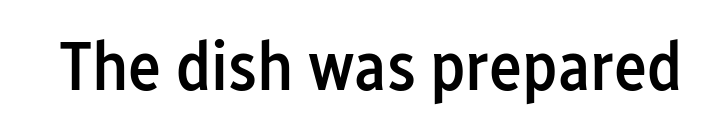
Q: Is the text bold? A: Semi-bold.
Q: Is the text italic (slanted)? A: No, it is upright.
Q: Is the typeface a serif or a sans-serif typeface? A: Sans-serif.
Q: Is the text underlined? A: No.
Q: Is the spacing between letters normal or unusually wide? A: Normal.
Q: Width (condensed, normal, or wide)? A: Condensed.
Q: Stroke contrast? A: Low.
Q: x-height? A: Medium.
Q: Monospaced? A: No.
